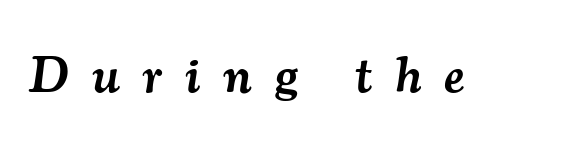
Looking at the ascenders, they clearly lean. Proportional: the letters do not fall into vertical columns. Firm but not heavy-handed strokes: this text is semibold. Caption: expanded tracking, letters set apart. The passage shown is typeset with a serif family. A bare baseline throughout the passage.
